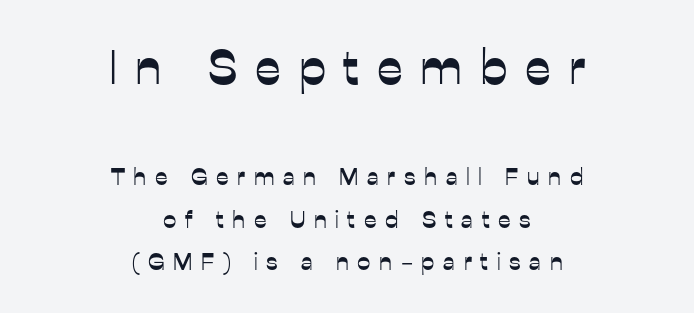
Q: Is the text italic (slanted)? A: No, it is upright.
Q: Is the typeface a serif or a sans-serif typeface? A: Sans-serif.
Q: Is the text underlined? A: No.
Q: How is the paragraph aligned? A: Centered.
Q: Is the spacing between letters normal or unusually wide? A: Unusually wide.
Q: Which block of text is set in a larger size, the first (top) or the second (bottom)? A: The first (top) one.
Q: Width (condensed, normal, or wide)? A: Normal.
Q: Stroke contrast? A: Low.
Q: x-height? A: Medium.
Q: Monospaced? A: No.
